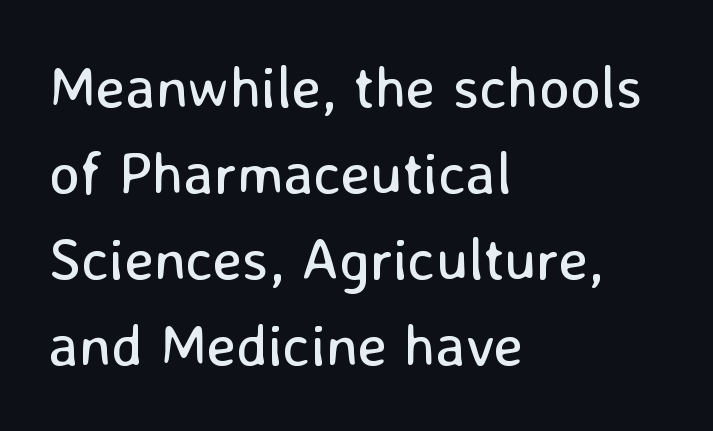
{"serif": "no", "italic": "no", "bold": "no", "weight": "regular", "width": "normal", "stroke_contrast": "low", "x_height": "medium", "monospaced": "no", "underline": "no", "align": "left", "line_spacing": "normal", "line_spacing_ratio": 1.46, "letter_spacing": "normal", "letter_spacing_em": 0.0, "glyph_px": 59}
